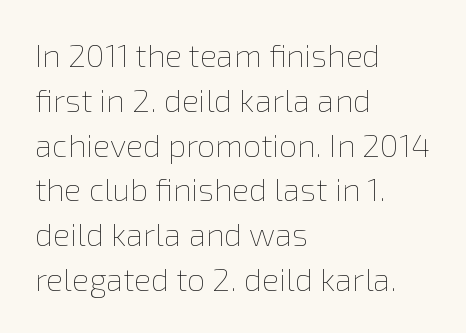
A light-to-regular cut is what we see here. The leading is moderate, giving the passage an even texture. Nope, not italic — everything's standing straight. Proportional: the letters do not fall into vertical columns. Horizontal alignment here is leftward, the default for most running prose.
